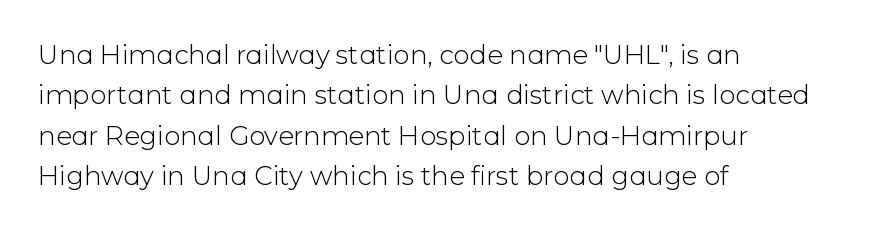
{"italic": "no", "bold": "no", "underline": "no", "align": "left", "line_spacing": "normal", "line_spacing_ratio": 1.55, "letter_spacing": "normal", "letter_spacing_em": 0.0, "glyph_px": 26}
